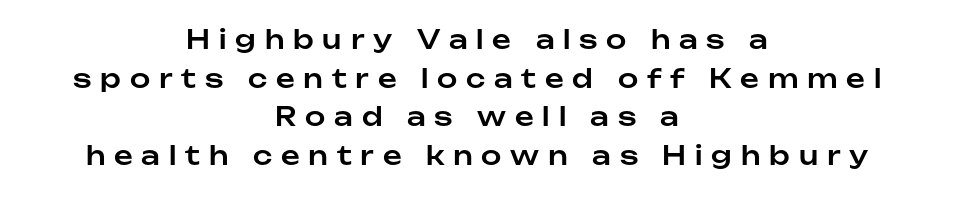
The image shows 26 px text type, upright; set centered, normal line spacing (1.49x), unusually wide letter spacing (+0.34 em), not underlined.
